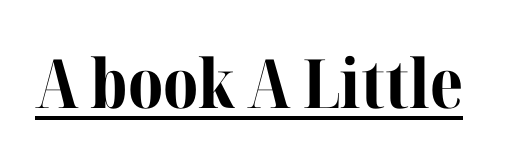
Every stem runs plumb, perpendicular to the baseline. Spacing verdict: proportional, widths tailored to each character. The line texture is even and compact thanks to regular tracking. Note: serifs present on the glyphs.
